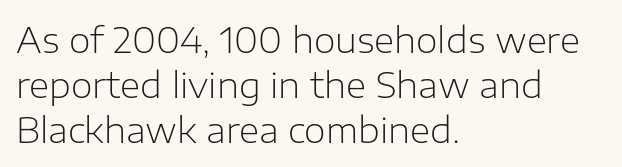
Q: Is the text bold? A: No.
Q: Is the text italic (slanted)? A: No, it is upright.
Q: Is the typeface a serif or a sans-serif typeface? A: Sans-serif.
Q: Is the text underlined? A: No.
Q: How is the paragraph aligned? A: Left-aligned.
Q: Is the spacing between letters normal or unusually wide? A: Normal.
Q: Is the spacing between lines tight, normal or loose? A: Normal.
Q: Width (condensed, normal, or wide)? A: Normal.
Q: Stroke contrast? A: Low.
Q: x-height? A: Medium.
Q: Monospaced? A: No.
